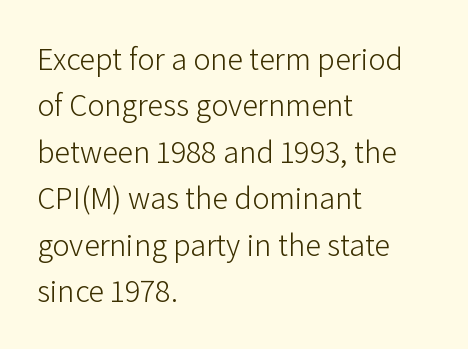
Q: Is the text bold? A: No.
Q: Is the text italic (slanted)? A: No, it is upright.
Q: Is the typeface a serif or a sans-serif typeface? A: Sans-serif.
Q: Is the text underlined? A: No.
Q: How is the paragraph aligned? A: Left-aligned.
Q: Is the spacing between letters normal or unusually wide? A: Normal.
Q: Is the spacing between lines tight, normal or loose? A: Normal.
Q: Width (condensed, normal, or wide)? A: Normal.
Q: Stroke contrast? A: Low.
Q: x-height? A: Medium.
Q: Monospaced? A: No.
